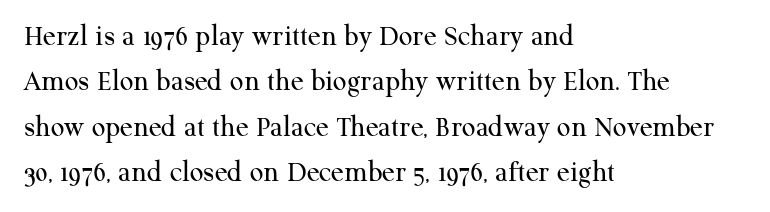
The image shows 30 px regular-weight serif type, upright; set left-aligned, normal line spacing (1.51x), normal letter spacing, not underlined; medium stroke contrast and a medium x-height.
